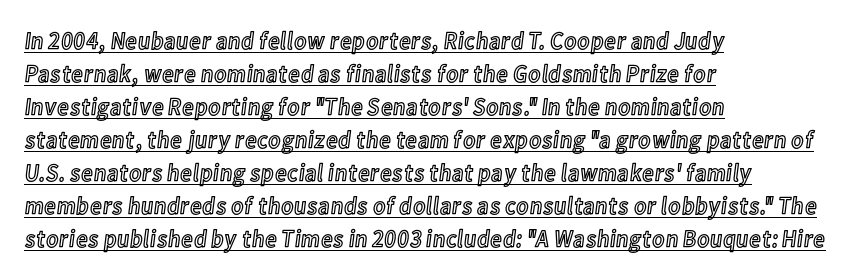
{"underline": "yes", "align": "left", "line_spacing": "normal", "line_spacing_ratio": 1.32, "letter_spacing": "normal", "letter_spacing_em": 0.0, "glyph_px": 25}
